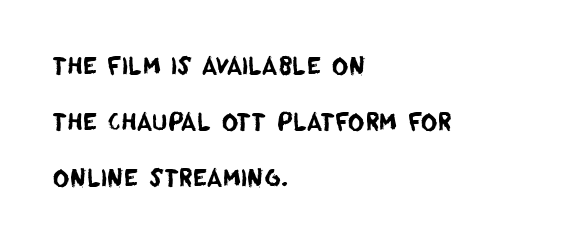
The image shows 23 px text type; set left-aligned, loose line spacing (2.43x), normal letter spacing, not underlined.
